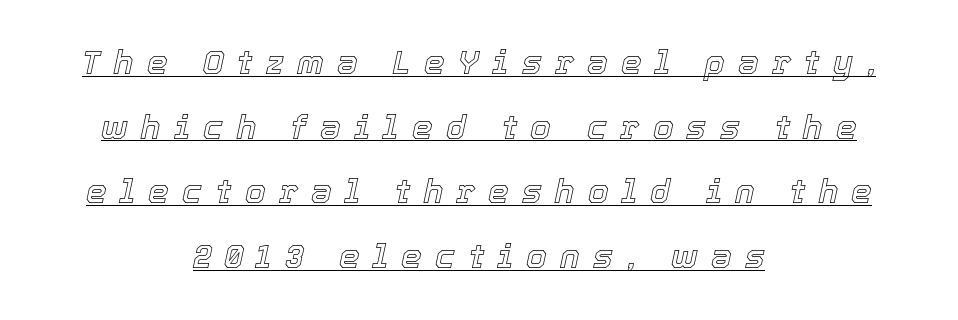
The image shows 33 px text type, italic (leaning right); set centered, loose line spacing (1.96x), unusually wide letter spacing (+0.4 em), underlined; a medium x-height.
